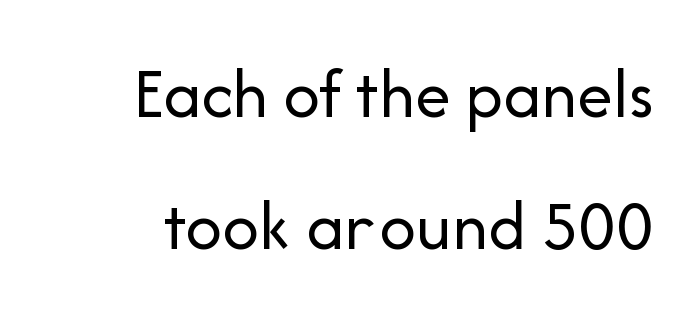
{"serif": "no", "italic": "no", "bold": "no", "weight": "regular", "width": "normal", "stroke_contrast": "low", "x_height": "medium", "monospaced": "no", "underline": "no", "line_spacing_ratio": 1.84, "letter_spacing": "normal", "letter_spacing_em": 0.0, "glyph_px": 72}
